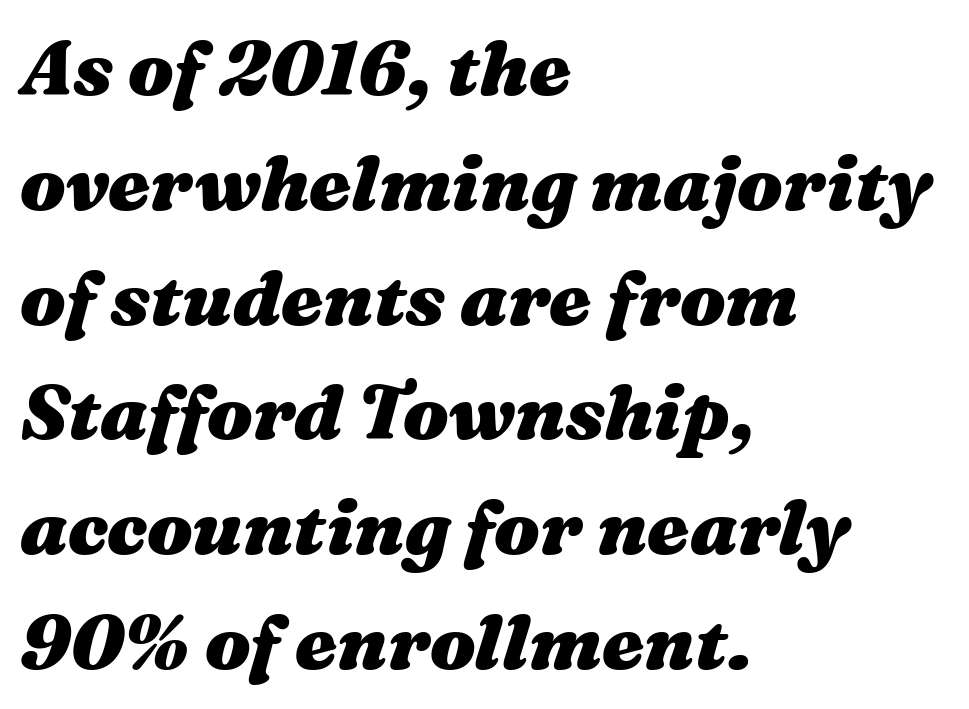
{"italic": "yes", "lean": "right", "slant_degrees": 16, "bold": "yes", "weight": "heavy", "width": "wide", "stroke_contrast": "medium", "x_height": "medium", "monospaced": "no", "underline": "no", "align": "left", "line_spacing": "normal", "line_spacing_ratio": 1.51, "letter_spacing": "normal", "letter_spacing_em": 0.0, "glyph_px": 76}
